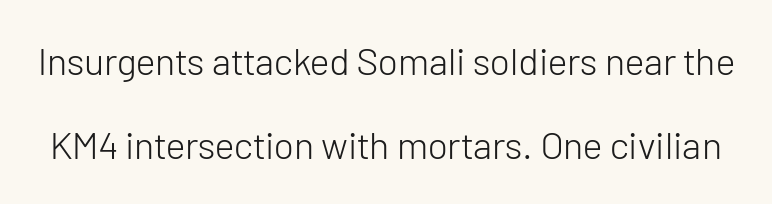
Q: Is the text bold? A: No.
Q: Is the text italic (slanted)? A: No, it is upright.
Q: Is the typeface a serif or a sans-serif typeface? A: Sans-serif.
Q: Is the text underlined? A: No.
Q: Is the spacing between letters normal or unusually wide? A: Normal.
Q: Is the spacing between lines tight, normal or loose? A: Loose.
Q: Width (condensed, normal, or wide)? A: Normal.
Q: Stroke contrast? A: Low.
Q: x-height? A: Medium.
Q: Monospaced? A: No.
